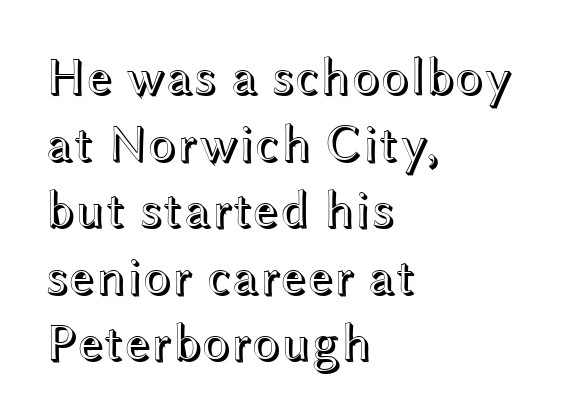
Each row of text sits above clean, open space. Tall strokes in this sample are plumb rather than angled. Is this a fixed-width face? No — the glyphs have proportional, varying widths. Leading: standard.
